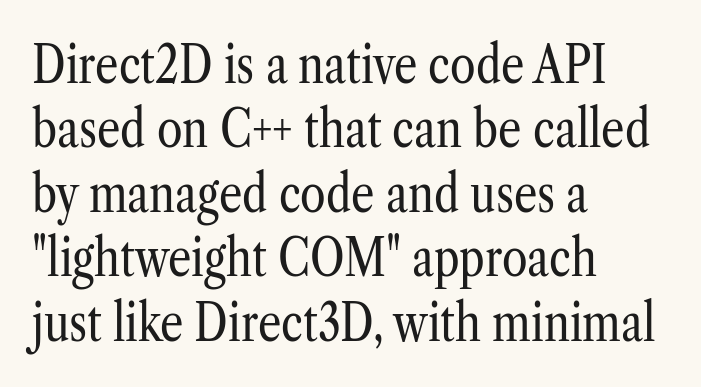
The image shows 52 px regular-weight, condensed serif type, upright; set left-aligned, line spacing 1.24x, normal letter spacing, not underlined; low stroke contrast and a medium x-height.
